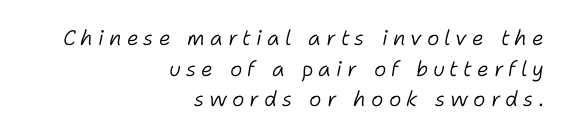
{"italic": "yes", "lean": "right", "slant_degrees": 11, "bold": "no", "underline": "no", "align": "right", "line_spacing": "normal", "line_spacing_ratio": 1.46, "letter_spacing": "wide", "letter_spacing_em": 0.24, "glyph_px": 21}
